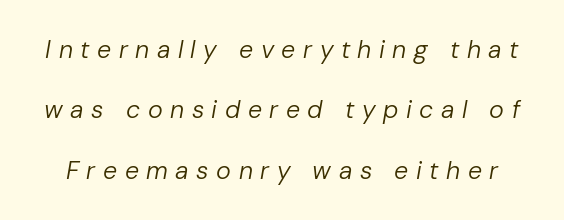
The image shows 25 px text type, italic (leaning right); set loose line spacing (2.42x), unusually wide letter spacing (+0.3 em), not underlined.
